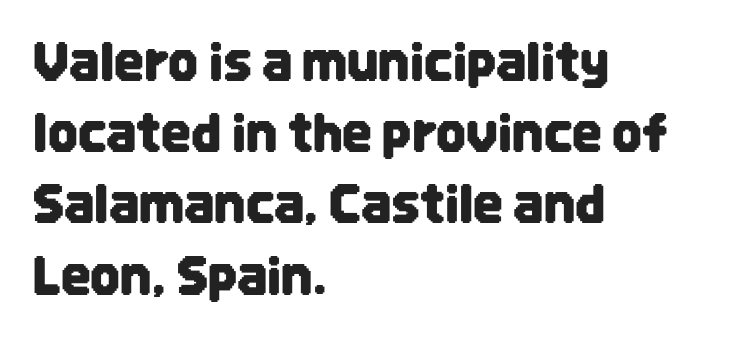
The image shows 52 px condensed sans-serif type, upright; set left-aligned, normal line spacing (1.37x), normal letter spacing, not underlined; low stroke contrast and a large x-height.
